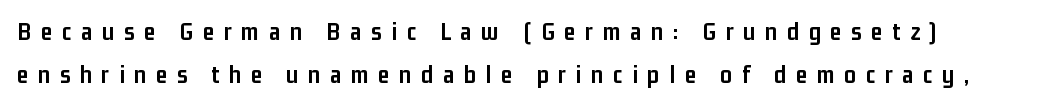
{"italic": "no", "bold": "yes", "underline": "no", "align": "left", "line_spacing": "normal", "line_spacing_ratio": 1.67, "letter_spacing": "wide", "letter_spacing_em": 0.37, "glyph_px": 26}
